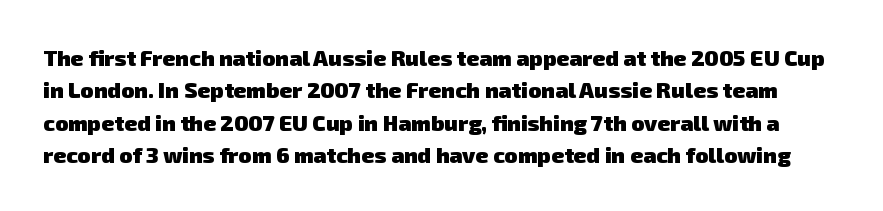
The letters sit at their default tracking, neither squeezed nor spread. On the weight axis this lands at bold, roughly 700. In terms of leading, this rendering sits right in the middle. This rendering features lettering with no underline.
